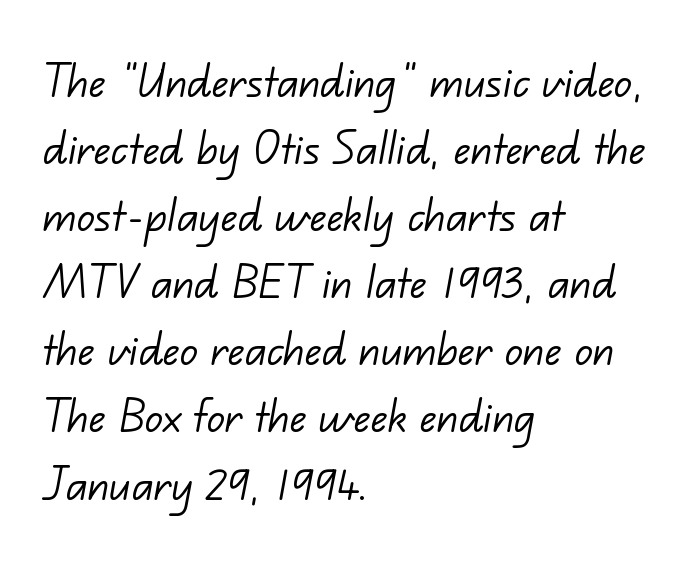
{"serif": "no", "bold": "no", "weight": "light", "width": "normal", "stroke_contrast": "low", "x_height": "small", "monospaced": "no", "underline": "no", "align": "left", "line_spacing_ratio": 1.22, "letter_spacing": "normal", "letter_spacing_em": 0.0, "glyph_px": 55}
